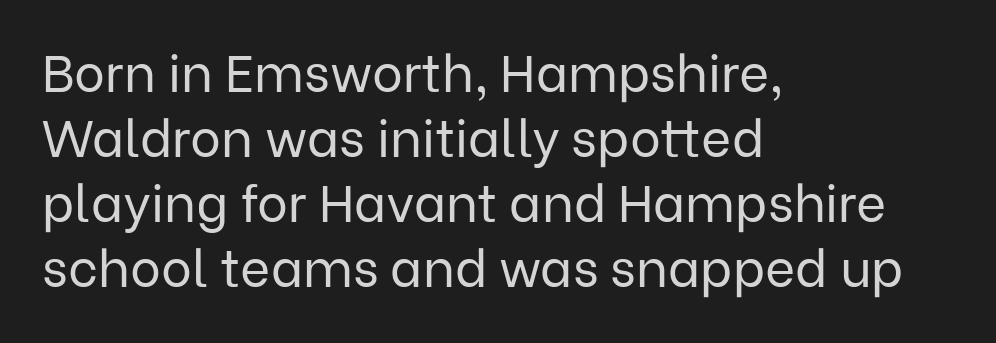
A typesetter would label this face a sans. The passage shown is typed in a proportional face where columns would drift. Is the type heavy? It reads as light-to-regular instead. The block of text has a typical density, with ordinary space between rows. Reading down the block, your eye returns to a fixed left position each line.
